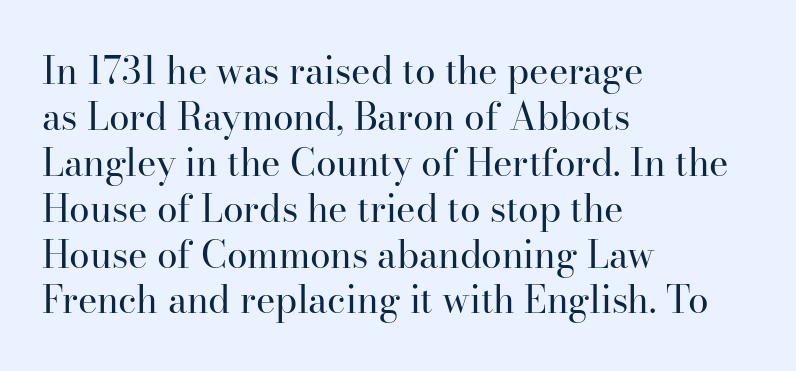
The image shows 37 px regular-weight serif type, upright; set left-aligned, line spacing 1.24x, normal letter spacing, not underlined; high stroke contrast and a small x-height.
